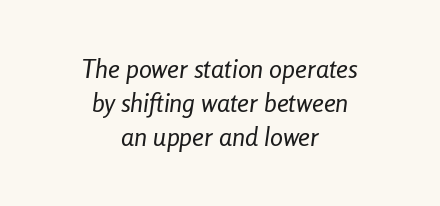
Q: Is the text bold? A: No.
Q: Is the text italic (slanted)? A: Yes, it leans right by about 8 degrees.
Q: Is the text underlined? A: No.
Q: How is the paragraph aligned? A: Centered.
Q: Is the spacing between letters normal or unusually wide? A: Normal.
Q: Is the spacing between lines tight, normal or loose? A: Normal.
